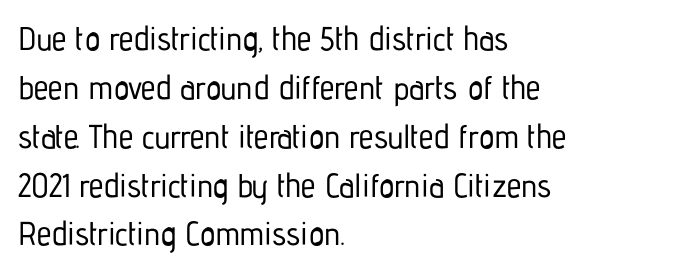
{"serif": "no", "italic": "no", "width": "condensed", "stroke_contrast": "low", "x_height": "medium", "monospaced": "no", "underline": "no", "align": "left", "line_spacing": "normal", "line_spacing_ratio": 1.48, "letter_spacing": "normal", "letter_spacing_em": 0.0, "glyph_px": 33}
